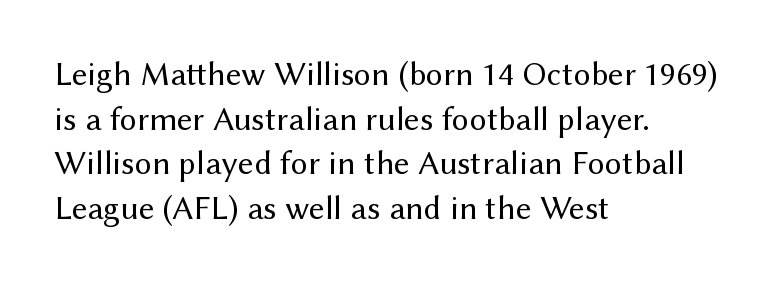
The image shows 34 px regular-weight sans-serif type, upright; set left-aligned, normal line spacing (1.31x), normal letter spacing, not underlined; medium stroke contrast and a medium x-height.
